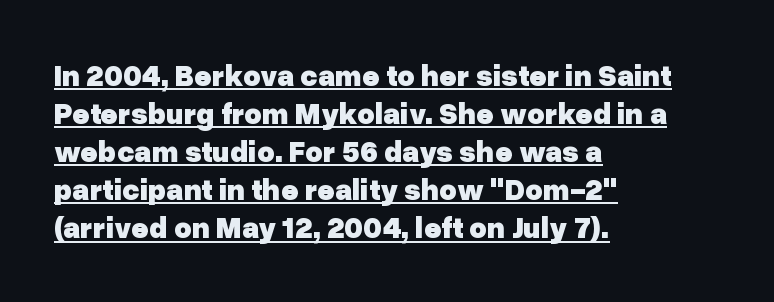
Q: Is the text bold? A: Yes.
Q: Is the text italic (slanted)? A: No, it is upright.
Q: Is the typeface a serif or a sans-serif typeface? A: Sans-serif.
Q: Is the text underlined? A: Yes.
Q: How is the paragraph aligned? A: Left-aligned.
Q: Is the spacing between letters normal or unusually wide? A: Normal.
Q: Is the spacing between lines tight, normal or loose? A: Normal.
Q: Width (condensed, normal, or wide)? A: Normal.
Q: Stroke contrast? A: Low.
Q: x-height? A: Medium.
Q: Monospaced? A: No.
